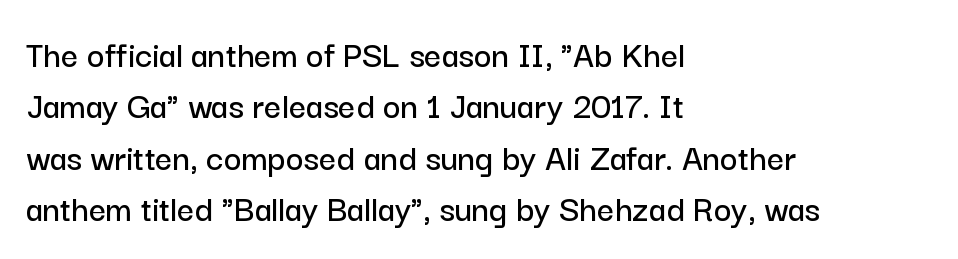
Q: Is the text italic (slanted)? A: No, it is upright.
Q: Is the typeface a serif or a sans-serif typeface? A: Sans-serif.
Q: Is the text underlined? A: No.
Q: How is the paragraph aligned? A: Left-aligned.
Q: Is the spacing between letters normal or unusually wide? A: Normal.
Q: Is the spacing between lines tight, normal or loose? A: Normal.
Q: Width (condensed, normal, or wide)? A: Normal.
Q: Stroke contrast? A: Low.
Q: x-height? A: Medium.
Q: Monospaced? A: No.
